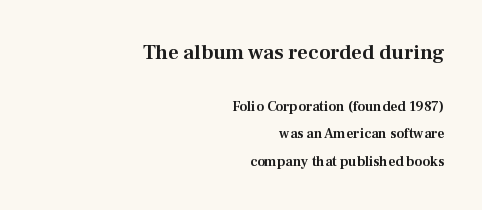
Q: Is the text italic (slanted)? A: No, it is upright.
Q: Is the text underlined? A: No.
Q: How is the paragraph aligned? A: Right-aligned.
Q: Is the spacing between letters normal or unusually wide? A: Normal.
Q: Is the spacing between lines tight, normal or loose? A: Loose.
Q: Which block of text is set in a larger size, the first (top) or the second (bottom)? A: The first (top) one.
